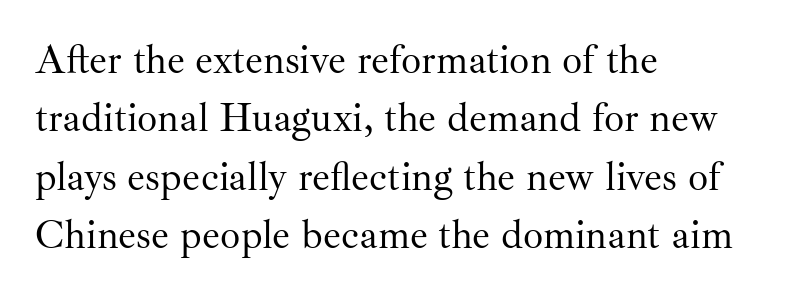
Designer's note — italics off, roman on. Each new line begins a customary step beneath the previous one. Beneath every word, the page is bare. Heaviness? Minimal to ordinary, like unemphasized prose. You can tell from the footed stems that serif type was used. These lines are rendered in a variable-pitch font.
